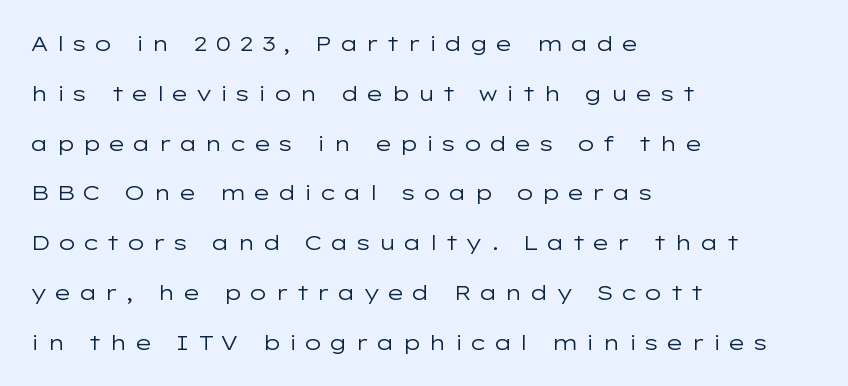
Q: Is the text bold? A: No.
Q: Is the text italic (slanted)? A: No, it is upright.
Q: Is the text underlined? A: No.
Q: How is the paragraph aligned? A: Left-aligned.
Q: Is the spacing between letters normal or unusually wide? A: Unusually wide.
Q: Is the spacing between lines tight, normal or loose? A: Loose.
